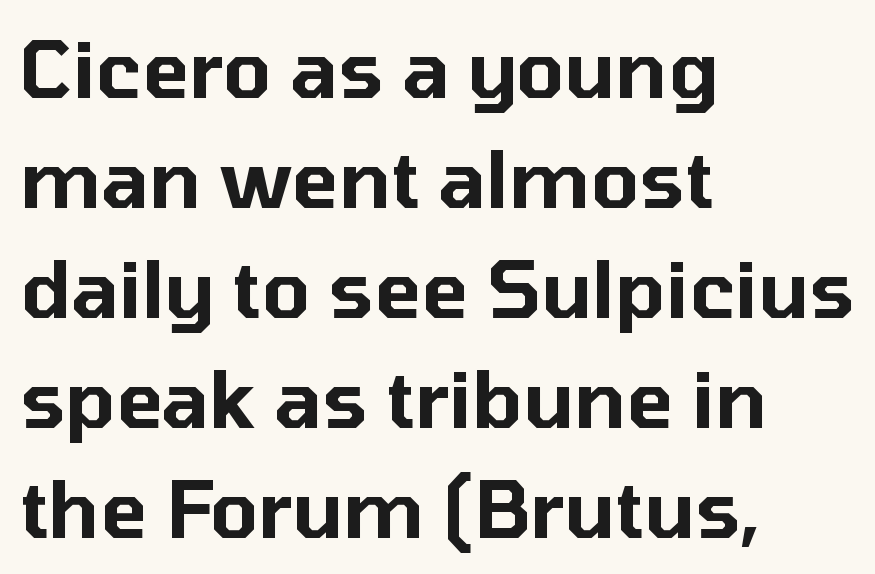
Students, observe: this is what conventionally led text looks like. The letters advance in unequal steps, a hallmark of proportional type. The words here are not underlined. All the whitespace from short lines collects on the right.
